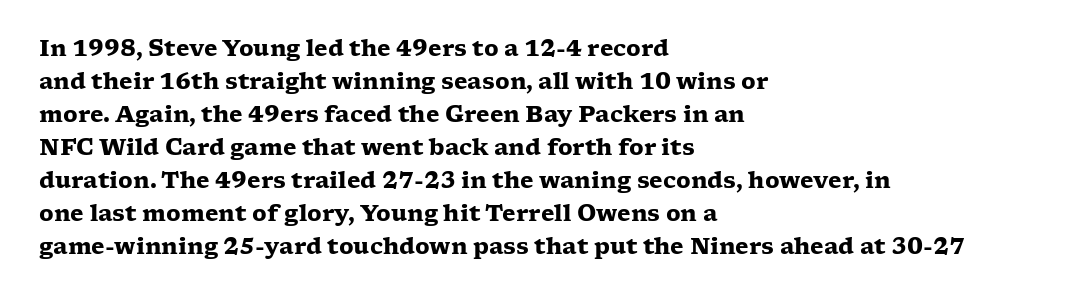
You'd pick this weight for a headline — it's a proper bold. The lettering holds an erect, upright posture throughout. Glance below the letters and you will spot only blank space. Layout note: lines flush left. Characters follow at the spacing the type designer built in. These lines sit exactly where default settings would place them.
